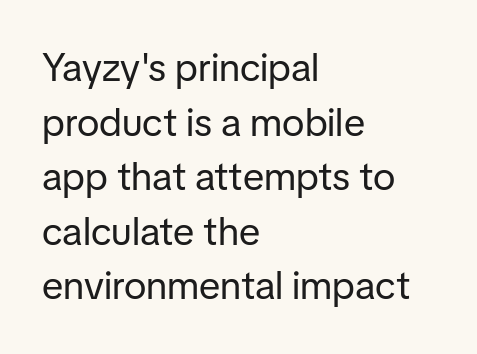
The image shows 39 px regular-weight sans-serif type, upright; set left-aligned, normal line spacing (1.4x), normal letter spacing, not underlined; low stroke contrast and a medium x-height.
